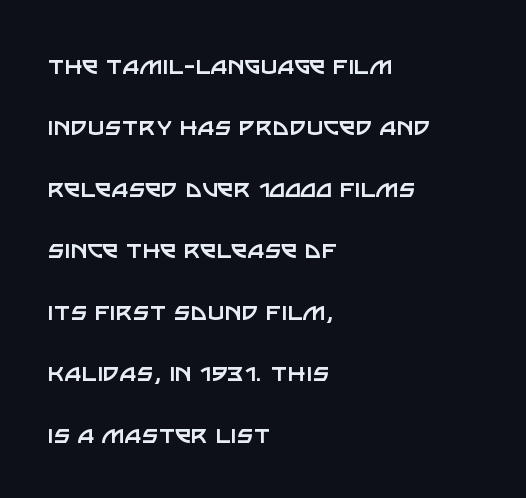
No italicization has been applied; the sample stays upright. The line-height multiplier appears high, well above default. Type style note: lacks serifs. The horizontal fit of the characters is conventional and even.
